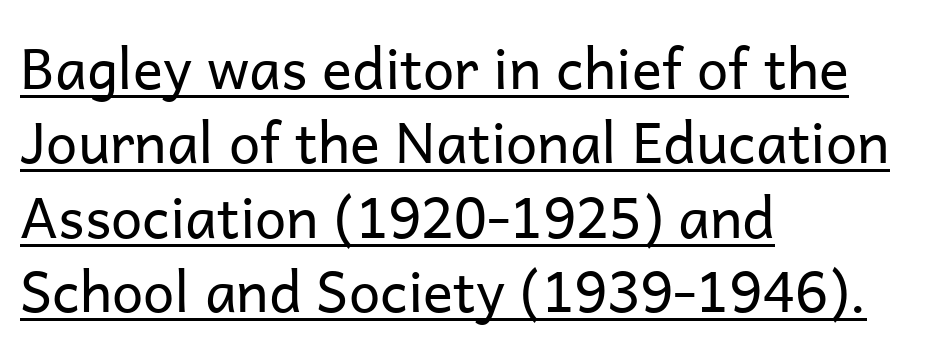
Q: Is the text bold? A: No.
Q: Is the text italic (slanted)? A: No, it is upright.
Q: Is the typeface a serif or a sans-serif typeface? A: Sans-serif.
Q: Is the text underlined? A: Yes.
Q: How is the paragraph aligned? A: Left-aligned.
Q: Is the spacing between letters normal or unusually wide? A: Normal.
Q: Is the spacing between lines tight, normal or loose? A: Normal.
Q: Width (condensed, normal, or wide)? A: Normal.
Q: Stroke contrast? A: Low.
Q: x-height? A: Medium.
Q: Monospaced? A: No.
